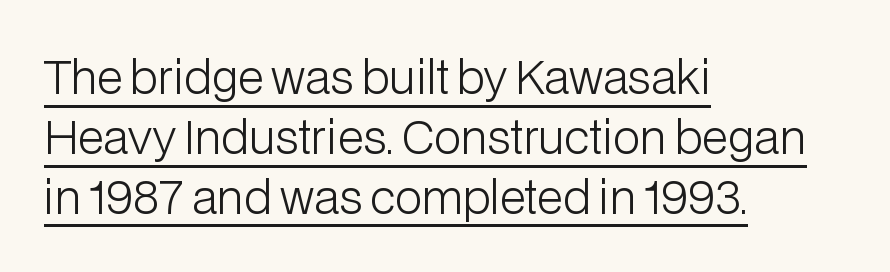
A typesetter would call this proportional, since set widths differ per character. Layout note: lines flush left. Stem width sits at or under what a default text font uses. Does extra space separate the letters? No, they use regular spacing. Ordinary non-slanted type is in use.
